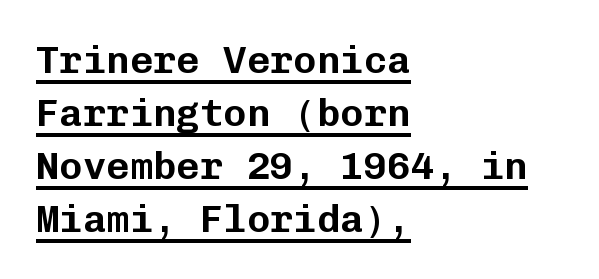
Q: Is the text italic (slanted)? A: No, it is upright.
Q: Is the typeface a serif or a sans-serif typeface? A: Sans-serif.
Q: Is the text underlined? A: Yes.
Q: How is the paragraph aligned? A: Left-aligned.
Q: Is the spacing between letters normal or unusually wide? A: Normal.
Q: Is the spacing between lines tight, normal or loose? A: Normal.
Q: Width (condensed, normal, or wide)? A: Normal.
Q: Stroke contrast? A: Low.
Q: x-height? A: Medium.
Q: Monospaced? A: Yes.
